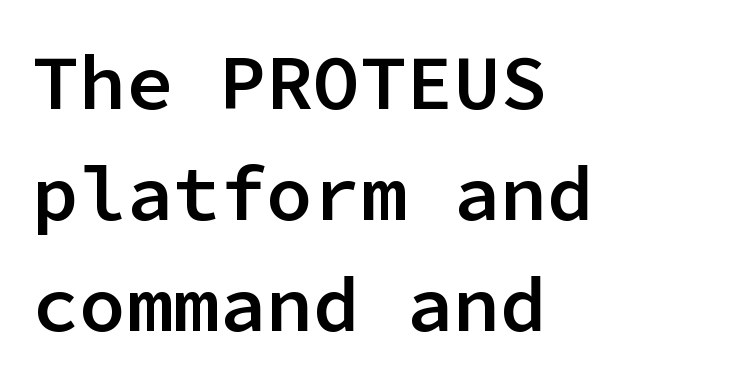
The image shows 78 px semibold sans-serif type, upright, monospaced; set left-aligned, normal line spacing (1.42x), normal letter spacing, not underlined; low stroke contrast and a medium x-height.
